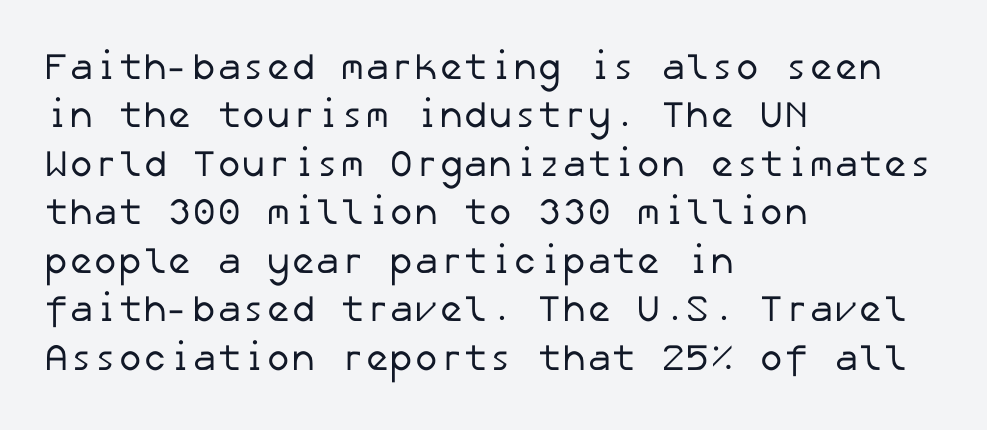
The image shows 37 px regular-weight sans-serif type; set left-aligned, normal line spacing (1.31x), normal letter spacing, not underlined; low stroke contrast and a medium x-height.
